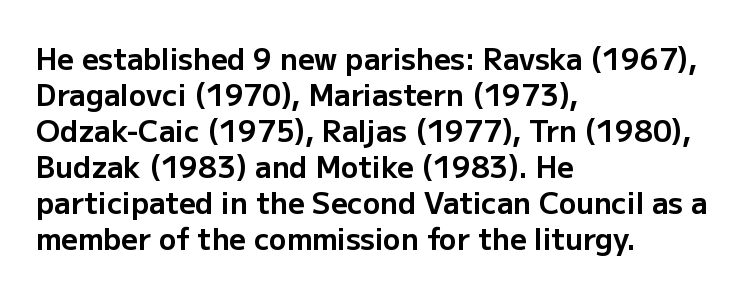
The image shows 29 px bold sans-serif type, upright; set left-aligned, line spacing 1.24x, normal letter spacing, not underlined; low stroke contrast and a medium x-height.
